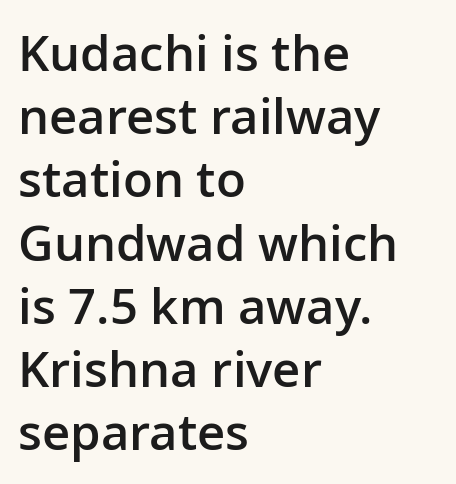
How heavy is the stroke? Medium-heavy — a semibold, shy of bold. Typeset ragged right — the left edge is the straight one. Each new line begins a customary step beneath the previous one. Every stem runs plumb, perpendicular to the baseline. Rule under the text: the space is simply empty.
